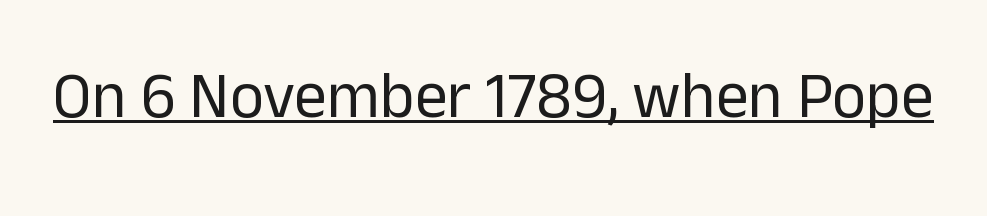
The image shows 65 px regular-weight sans-serif type, upright; set normal letter spacing, underlined; low stroke contrast and a medium x-height.
